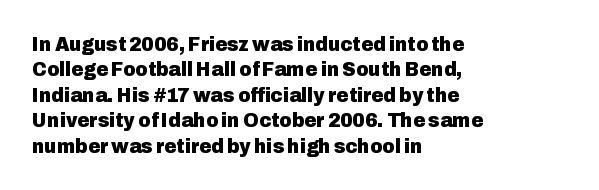
The gaps between neighbouring characters are ordinary and unremarkable. Heavy, bold letterforms. Posture: straight, roman, zero tilt. Caption: multi-line text, flush left, ragged right. Clear beneath every line of the passage.
